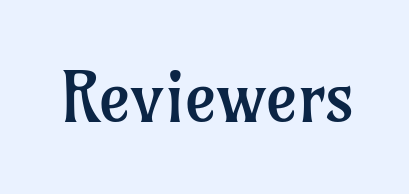
The typeface has the unassuming heft of standard copy or less. The letters sit at their default tracking, neither squeezed nor spread. The passage shown is typeset with a serif family. Unlike italic type, these characters show no tilt at all. Underline: absent. Is this a fixed-width face? No — the glyphs have proportional, varying widths.
